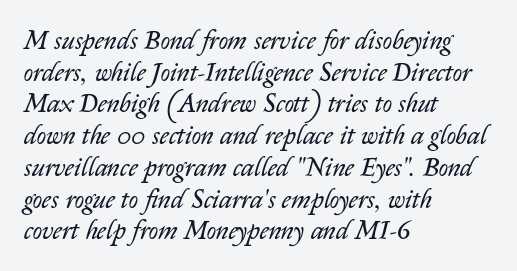
Q: Is the text bold? A: No.
Q: Is the text italic (slanted)? A: Yes, it leans right by about 14 degrees.
Q: Is the text underlined? A: No.
Q: How is the paragraph aligned? A: Left-aligned.
Q: Is the spacing between letters normal or unusually wide? A: Normal.
